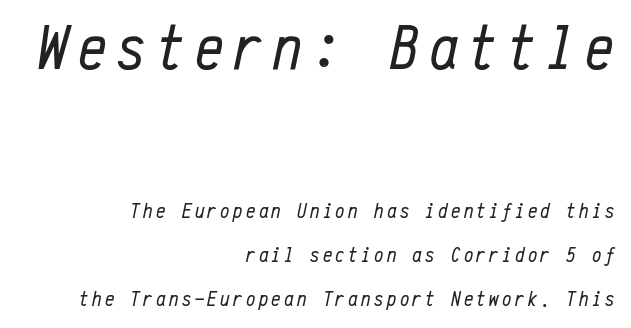
Q: Is the text bold? A: No.
Q: Is the text italic (slanted)? A: Yes, it leans right by about 12 degrees.
Q: Is the text underlined? A: No.
Q: How is the paragraph aligned? A: Right-aligned.
Q: Is the spacing between lines tight, normal or loose? A: Loose.
Q: Which block of text is set in a larger size, the first (top) or the second (bottom)? A: The first (top) one.
Q: Width (condensed, normal, or wide)? A: Condensed.
Q: Stroke contrast? A: Low.
Q: x-height? A: Medium.
Q: Monospaced? A: Yes.
